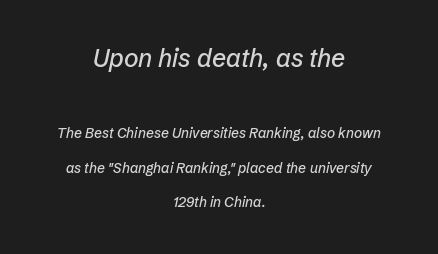
Q: Is the text italic (slanted)? A: Yes, it leans right by about 12 degrees.
Q: Is the text underlined? A: No.
Q: How is the paragraph aligned? A: Centered.
Q: Is the spacing between letters normal or unusually wide? A: Normal.
Q: Is the spacing between lines tight, normal or loose? A: Loose.
Q: Which block of text is set in a larger size, the first (top) or the second (bottom)? A: The first (top) one.
